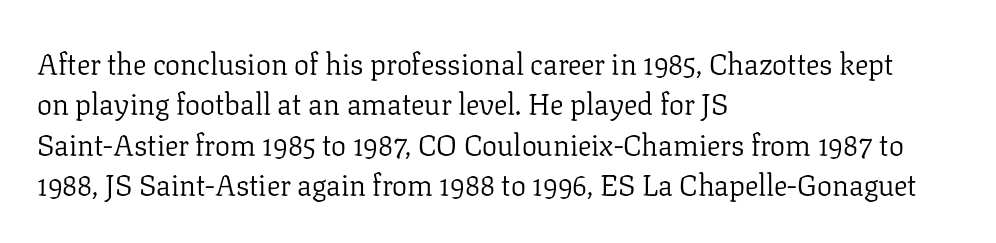
{"serif": "yes", "italic": "no", "bold": "no", "weight": "light", "width": "normal", "stroke_contrast": "low", "x_height": "medium", "monospaced": "no", "underline": "no", "align": "left", "line_spacing": "normal", "line_spacing_ratio": 1.35, "letter_spacing": "normal", "letter_spacing_em": 0.0, "glyph_px": 30}
